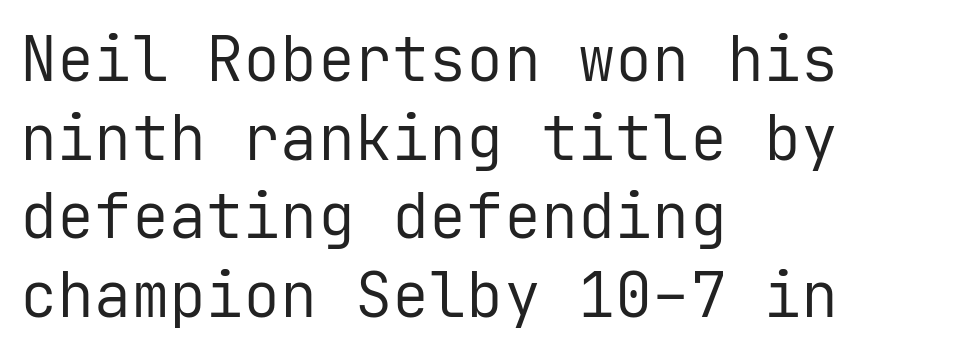
The image shows 62 px regular-weight sans-serif type, upright, monospaced; set left-aligned, normal line spacing (1.27x), normal letter spacing, not underlined; low stroke contrast and a medium x-height.
